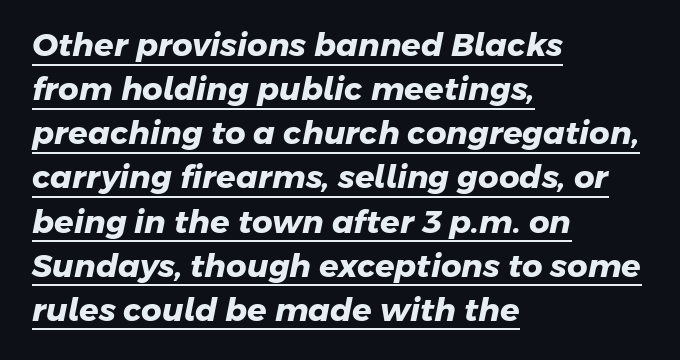
Q: Is the text bold? A: Yes.
Q: Is the typeface a serif or a sans-serif typeface? A: Sans-serif.
Q: Is the text underlined? A: Yes.
Q: How is the paragraph aligned? A: Left-aligned.
Q: Is the spacing between letters normal or unusually wide? A: Normal.
Q: Is the spacing between lines tight, normal or loose? A: Normal.
Q: Width (condensed, normal, or wide)? A: Normal.
Q: Stroke contrast? A: Low.
Q: x-height? A: Medium.
Q: Monospaced? A: No.
